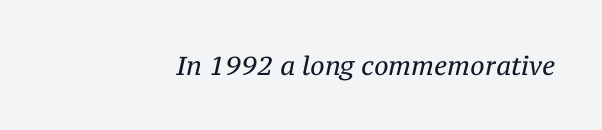
The typesetter chose a ragged-left arrangement here. Stroke mass is kept to a normal reading level or below. The face used here has a pronounced slope to its letters. The letters sit at their default tracking, neither squeezed nor spread. Beneath every word, the page is bare.
